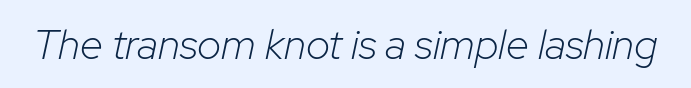
Ink coverage per letter is moderate at most. Observe the ordinary spacing: letters are neighbours, not strangers. Varying glyph widths throughout — classic text-font behaviour. The space directly below the letters is spotless. There's an unmistakable incline to the writing here.
